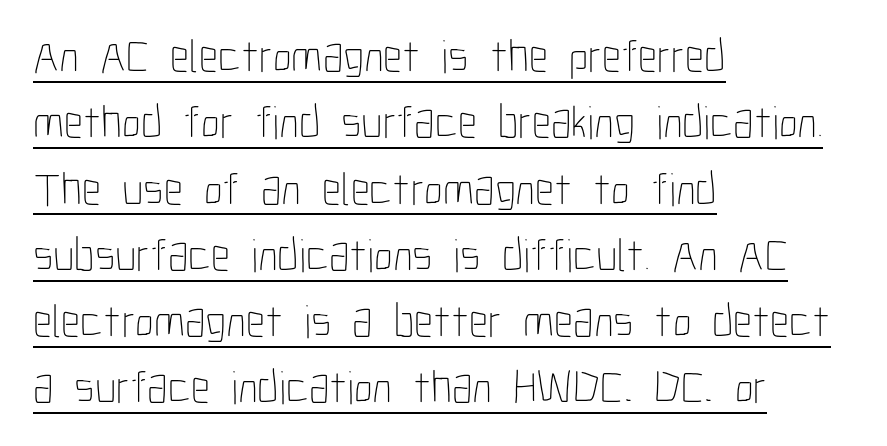
The image shows 47 px thin, condensed type, upright; set left-aligned, normal line spacing (1.41x), normal letter spacing, underlined; low stroke contrast and a medium x-height.
